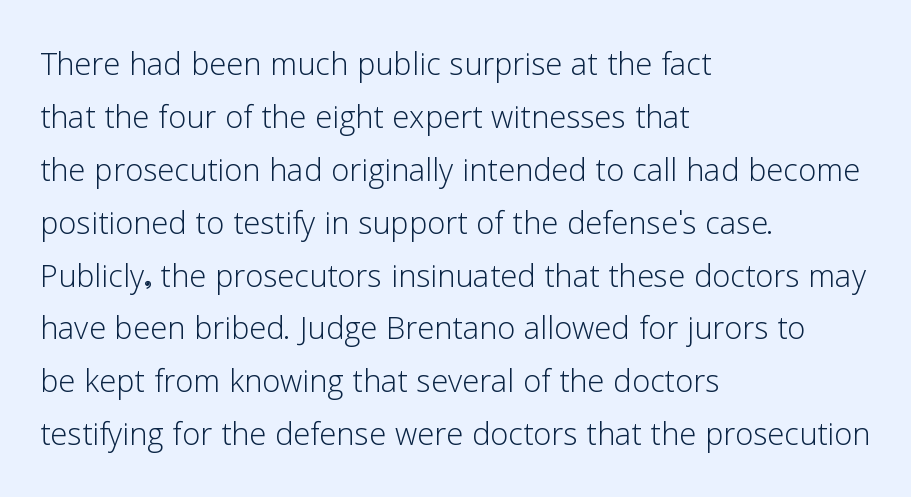
{"serif": "no", "italic": "no", "bold": "no", "weight": "light", "width": "normal", "stroke_contrast": "low", "x_height": "medium", "monospaced": "no", "underline": "no", "align": "left", "line_spacing": "normal", "line_spacing_ratio": 1.29, "letter_spacing": "normal", "letter_spacing_em": 0.0, "glyph_px": 41}
